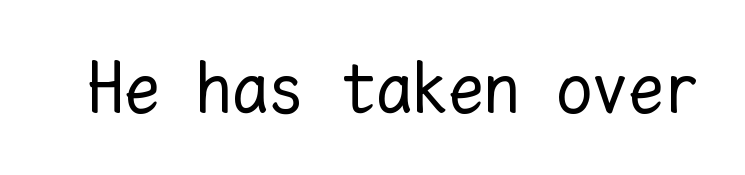
Check the space under the baseline: it is left empty. The type is set solid horizontally, with unmodified tracking. Is this a fixed-width face? Yes — each glyph sits in an identical cell. In terms of posture, this sample is upright.
